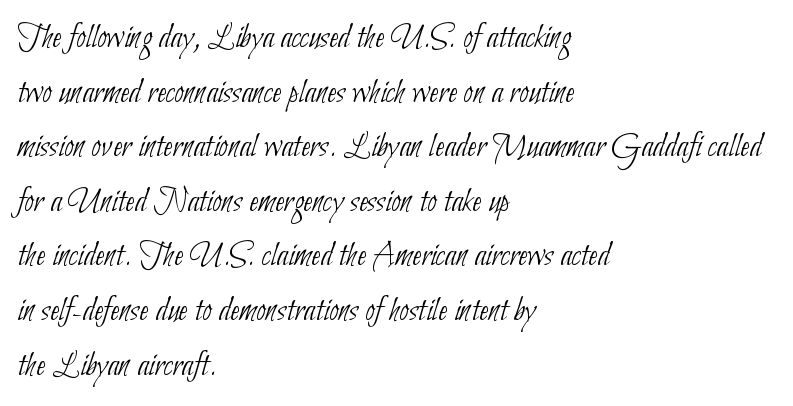
Q: Is the text bold? A: No.
Q: Is the typeface a serif or a sans-serif typeface? A: Sans-serif.
Q: Is the text underlined? A: No.
Q: How is the paragraph aligned? A: Left-aligned.
Q: Is the spacing between letters normal or unusually wide? A: Normal.
Q: Is the spacing between lines tight, normal or loose? A: Normal.
Q: Width (condensed, normal, or wide)? A: Condensed.
Q: Stroke contrast? A: Low.
Q: x-height? A: Small.
Q: Monospaced? A: No.
